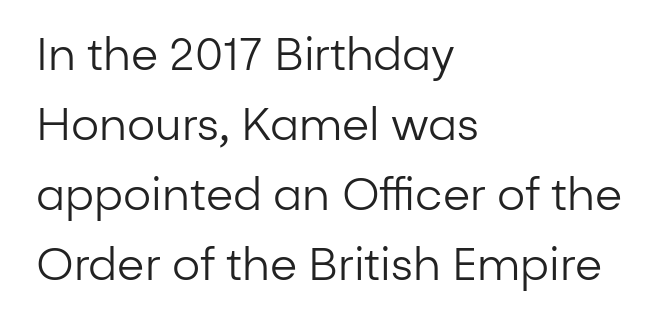
{"serif": "no", "italic": "no", "bold": "no", "weight": "regular", "width": "normal", "stroke_contrast": "low", "x_height": "medium", "monospaced": "no", "underline": "no", "align": "left", "line_spacing": "normal", "line_spacing_ratio": 1.59, "letter_spacing": "normal", "letter_spacing_em": 0.0, "glyph_px": 44}
